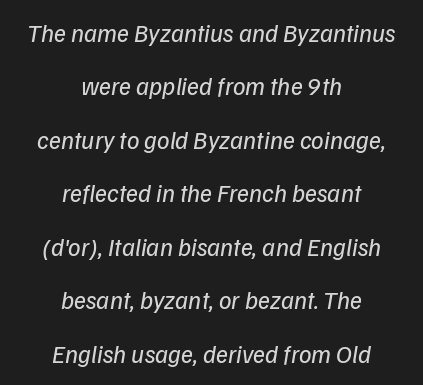
The strokes are not fattened; the text isn't bold. A bare baseline throughout the passage. Compared with typical paragraphs, the rows here are farther apart. Compared with a flush-left layout, this one balances lines on the center instead. Each word holds together tightly as a unit, with standard inter-letter gaps.
